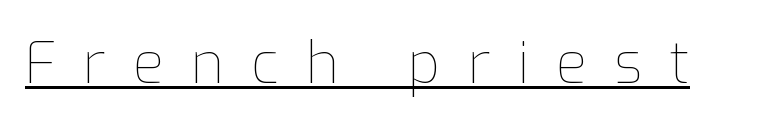
Do the letters lean? They stand straight. In terms of letterspacing, this is a distinctly airy, spread setting. Stems and bowls with no extra thickness — not bold. Has an underline been added? It has. Here the designer chose a conventional face with non-uniform glyph widths.
